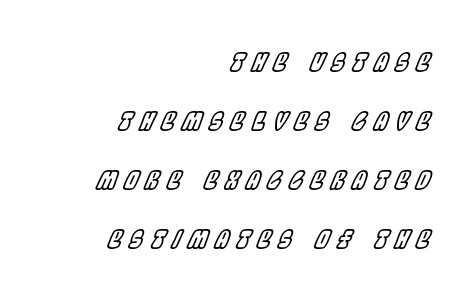
Q: Is the text italic (slanted)? A: Yes, it leans right by about 22 degrees.
Q: Is the text underlined? A: No.
Q: How is the paragraph aligned? A: Right-aligned.
Q: Is the spacing between letters normal or unusually wide? A: Unusually wide.
Q: Is the spacing between lines tight, normal or loose? A: Loose.
